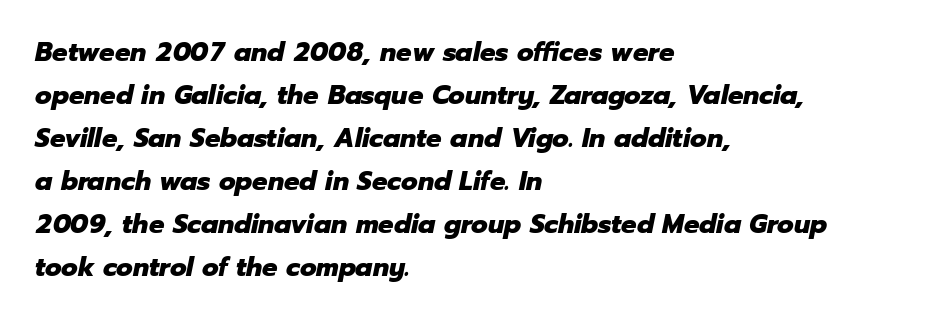
The image shows 27 px bold type, italic (leaning right); set left-aligned, normal line spacing (1.59x), normal letter spacing, not underlined.
